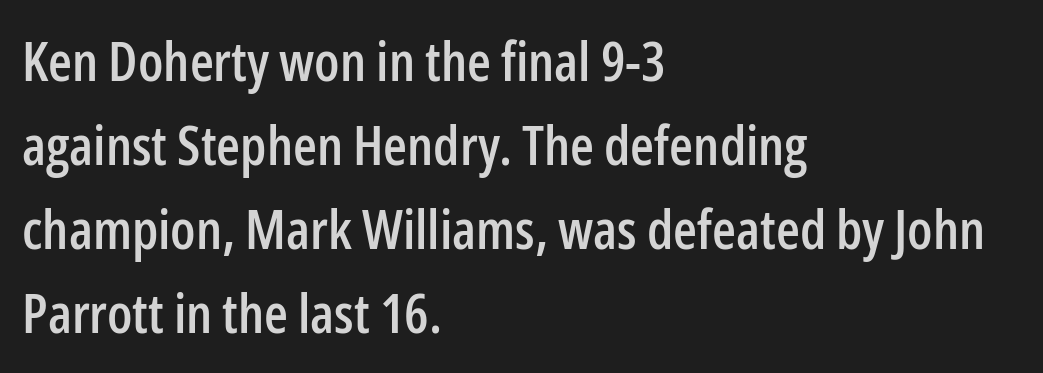
{"serif": "no", "italic": "no", "width": "condensed", "stroke_contrast": "low", "x_height": "medium", "monospaced": "no", "underline": "no", "align": "left", "line_spacing": "normal", "line_spacing_ratio": 1.53, "letter_spacing": "normal", "letter_spacing_em": 0.0, "glyph_px": 55}
